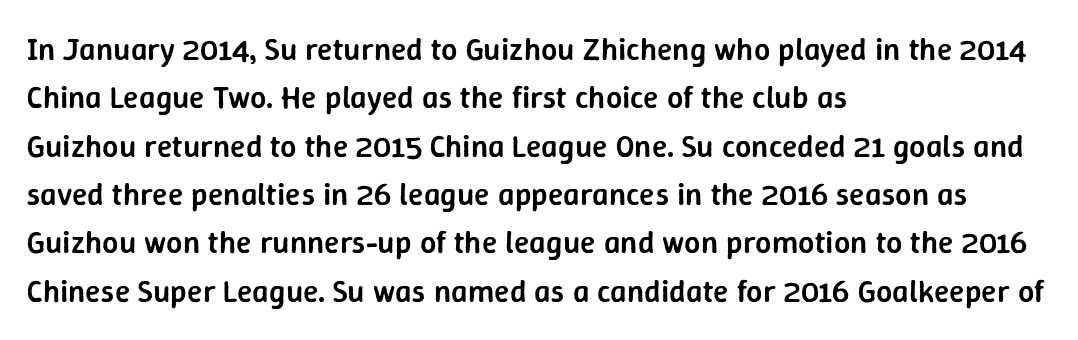
The ragged edge is on the right, which tells us the setting is flush left. Any mark beneath the type? The region is blank. Caption: standard tracking, unaltered. Ordinary non-slanted type is in use. Is this a fixed-width face? No — the glyphs have proportional, varying widths.
